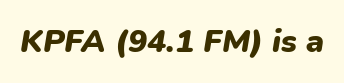
Only glyphs here, with clear space below each row. Heavy, bold letterforms. In terms of posture, this sample is oblique. Each letter keeps its own natural width here, so spacing adapts to shape. The letters sit at their default tracking, neither squeezed nor spread.
